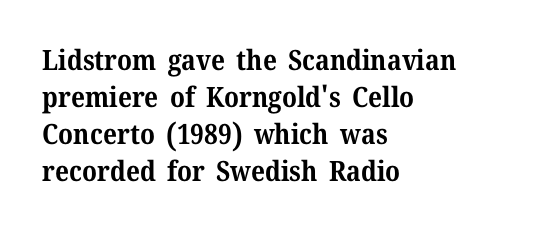
Lines of text with bare space underneath. The rendering uses natural spacing where letterforms have individual widths. Layout note: lines flush left. This sample uses plain, unmodified letter spacing. The rows are spaced the way most documents space them. Unlike italic type, these characters show no tilt at all.
